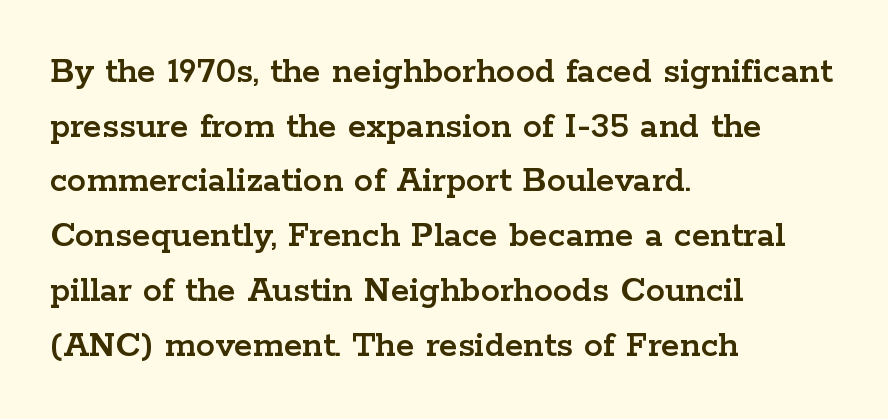
Q: Is the text italic (slanted)? A: No, it is upright.
Q: Is the typeface a serif or a sans-serif typeface? A: Serif.
Q: Is the text underlined? A: No.
Q: How is the paragraph aligned? A: Left-aligned.
Q: Is the spacing between letters normal or unusually wide? A: Normal.
Q: Is the spacing between lines tight, normal or loose? A: Normal.
Q: Width (condensed, normal, or wide)? A: Wide.
Q: Stroke contrast? A: Low.
Q: x-height? A: Medium.
Q: Monospaced? A: No.
